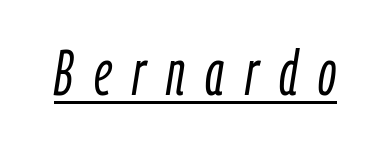
Q: Is the text bold? A: No.
Q: Is the text italic (slanted)? A: Yes, it leans right by about 9 degrees.
Q: Is the text underlined? A: Yes.
Q: Is the spacing between letters normal or unusually wide? A: Unusually wide.
Q: Width (condensed, normal, or wide)? A: Condensed.
Q: Stroke contrast? A: Low.
Q: x-height? A: Medium.
Q: Monospaced? A: No.
